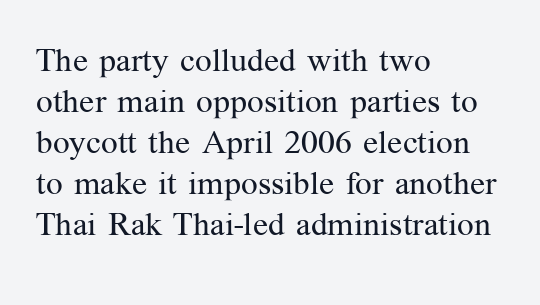
{"serif": "yes", "italic": "no", "bold": "no", "weight": "regular", "width": "normal", "stroke_contrast": "medium", "x_height": "medium", "monospaced": "no", "underline": "no", "align": "left", "line_spacing_ratio": 1.24, "letter_spacing": "normal", "letter_spacing_em": 0.0, "glyph_px": 33}
